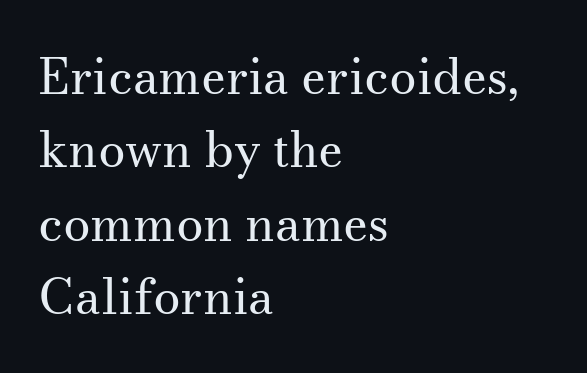
The image shows 49 px regular-weight serif type, upright; set left-aligned, normal line spacing (1.5x), normal letter spacing, not underlined; medium stroke contrast and a small x-height.
